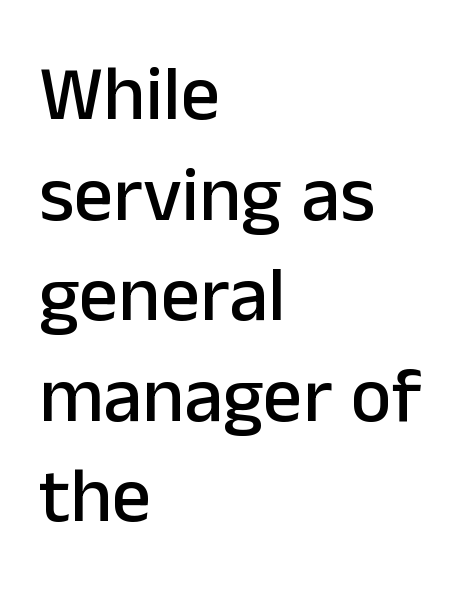
{"serif": "no", "italic": "no", "width": "normal", "stroke_contrast": "low", "x_height": "medium", "monospaced": "no", "underline": "no", "align": "left", "line_spacing": "normal", "line_spacing_ratio": 1.29, "letter_spacing": "normal", "letter_spacing_em": 0.0, "glyph_px": 78}
